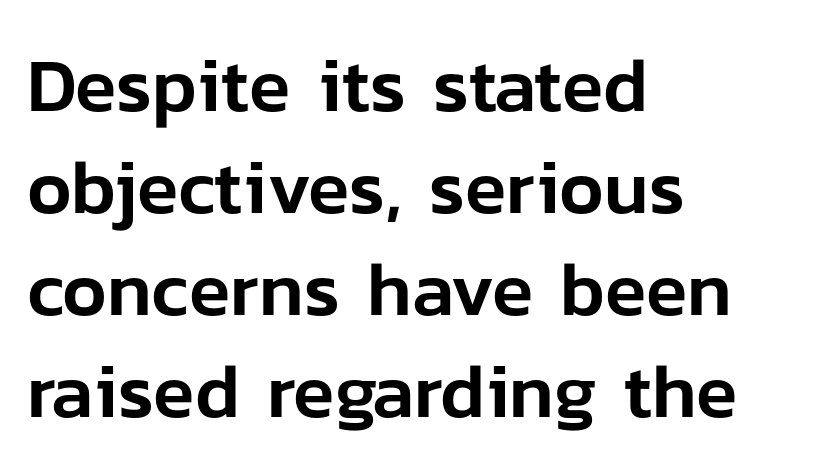
Q: Is the text italic (slanted)? A: No, it is upright.
Q: Is the typeface a serif or a sans-serif typeface? A: Sans-serif.
Q: Is the text underlined? A: No.
Q: How is the paragraph aligned? A: Left-aligned.
Q: Is the spacing between letters normal or unusually wide? A: Normal.
Q: Is the spacing between lines tight, normal or loose? A: Normal.
Q: Width (condensed, normal, or wide)? A: Normal.
Q: Stroke contrast? A: Low.
Q: x-height? A: Medium.
Q: Monospaced? A: No.
